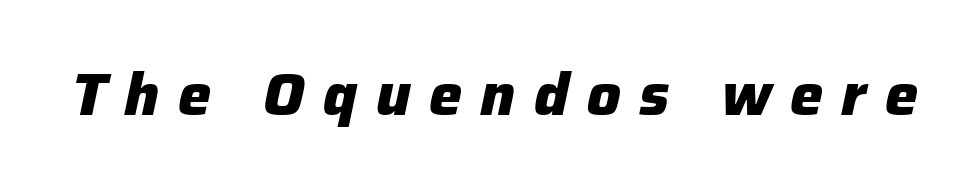
The image shows 59 px heavy type, italic (leaning right); set unusually wide letter spacing (+0.31 em), not underlined; low stroke contrast and a medium x-height.
